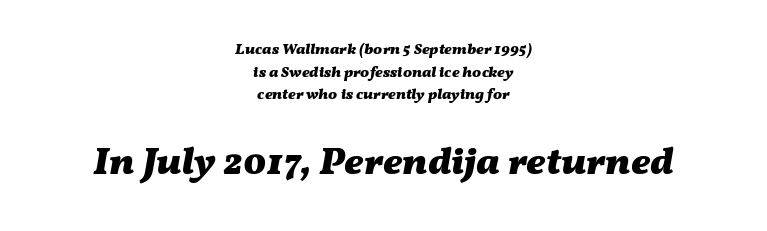
{"italic": "yes", "lean": "right", "slant_degrees": 11, "bold": "yes", "weight": "heavy", "width": "wide", "stroke_contrast": "medium", "x_height": "medium", "monospaced": "no", "underline": "no", "align": "center", "line_spacing": "normal", "line_spacing_ratio": 1.51, "letter_spacing": "normal", "letter_spacing_em": 0.0, "larger_block": "second", "size_ratio": 2.53, "glyph_px": 38}
